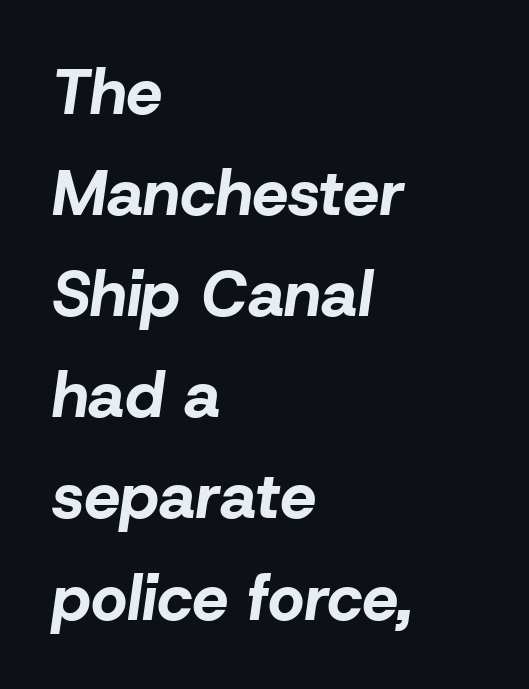
The image shows 64 px bold type, italic (leaning right); set left-aligned, normal line spacing (1.58x), normal letter spacing, not underlined; low stroke contrast and a medium x-height.
